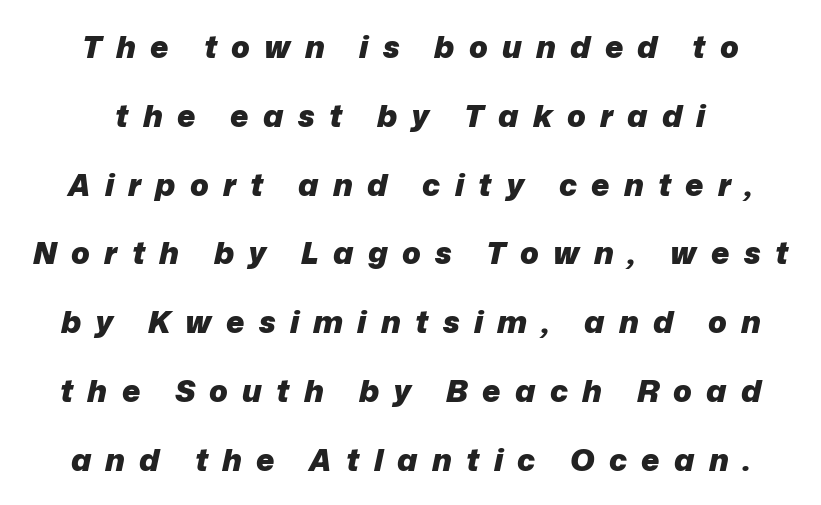
{"italic": "yes", "lean": "right", "slant_degrees": 12, "bold": "yes", "weight": "heavy", "width": "normal", "stroke_contrast": "low", "x_height": "medium", "monospaced": "no", "underline": "no", "align": "center", "line_spacing": "loose", "line_spacing_ratio": 2.22, "letter_spacing": "wide", "letter_spacing_em": 0.46, "glyph_px": 31}
